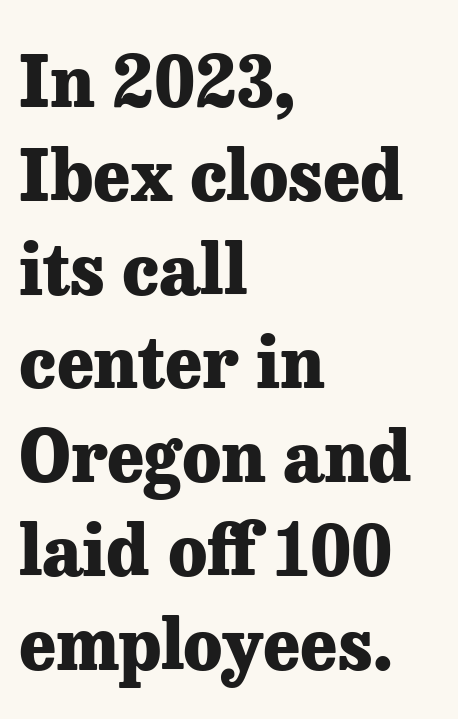
{"serif": "yes", "italic": "no", "bold": "yes", "weight": "heavy", "width": "normal", "stroke_contrast": "low", "x_height": "medium", "monospaced": "no", "underline": "no", "align": "left", "line_spacing": "normal", "line_spacing_ratio": 1.34, "letter_spacing": "normal", "letter_spacing_em": 0.0, "glyph_px": 70}
